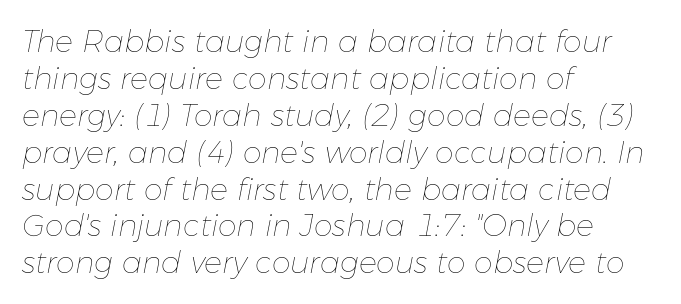
Italic: yes, the glyphs are oblique. The glyphs are unaccompanied by any horizontal stroke below them. The typesetting does not lean heavy: it is not bold. Short and long lines alike share a common starting point at left. Short note: letters normally spaced. The rendering uses natural spacing where letterforms have individual widths.
